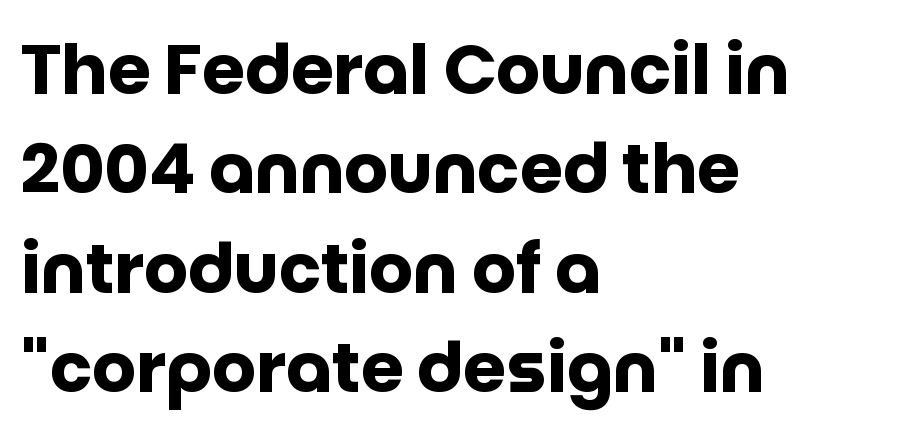
The image shows 69 px heavy sans-serif type, upright; set left-aligned, normal line spacing (1.44x), normal letter spacing, not underlined; low stroke contrast and a large x-height.
